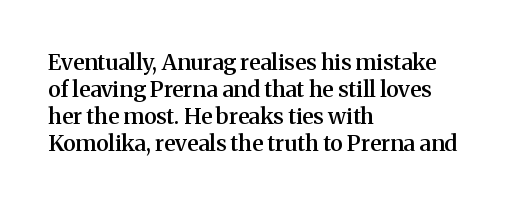
{"italic": "no", "bold": "semi", "underline": "no", "align": "left", "line_spacing_ratio": 1.23, "letter_spacing": "normal", "letter_spacing_em": 0.0, "glyph_px": 22}
